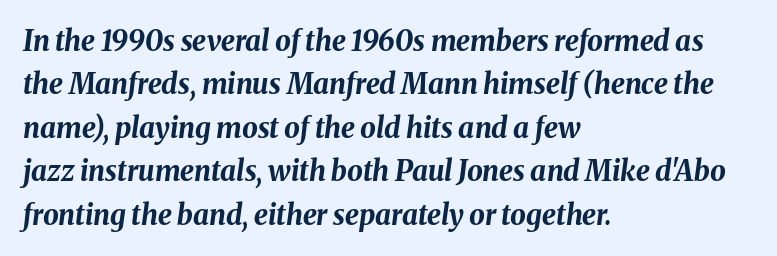
{"italic": "yes", "lean": "right", "slant_degrees": 8, "bold": "yes", "weight": "bold", "width": "normal", "stroke_contrast": "medium", "x_height": "medium", "monospaced": "no", "underline": "no", "align": "left", "line_spacing": "normal", "line_spacing_ratio": 1.55, "letter_spacing": "normal", "letter_spacing_em": 0.0, "glyph_px": 28}
